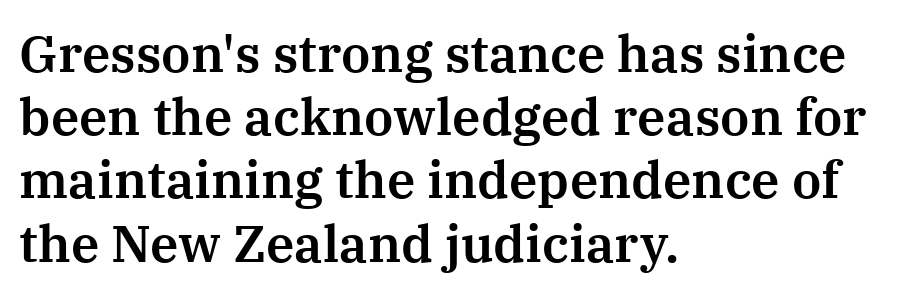
Q: Is the text italic (slanted)? A: No, it is upright.
Q: Is the typeface a serif or a sans-serif typeface? A: Serif.
Q: Is the text underlined? A: No.
Q: How is the paragraph aligned? A: Left-aligned.
Q: Is the spacing between letters normal or unusually wide? A: Normal.
Q: Width (condensed, normal, or wide)? A: Normal.
Q: Stroke contrast? A: Medium.
Q: x-height? A: Medium.
Q: Monospaced? A: No.
